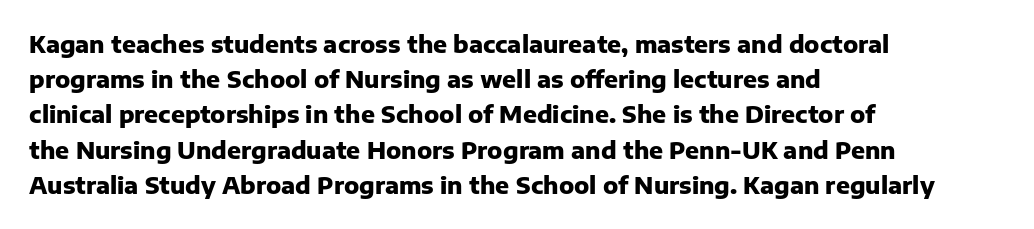
{"italic": "no", "bold": "yes", "underline": "no", "align": "left", "line_spacing": "normal", "line_spacing_ratio": 1.53, "letter_spacing": "normal", "letter_spacing_em": 0.0, "glyph_px": 23}
